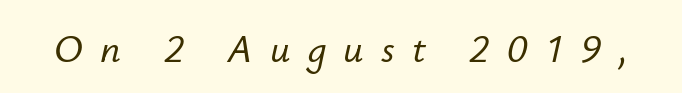
Compared with typical body copy, the letter spacing here is much looser. Descenders are the only things crossing below the line. Think of a printed novel: that variable character pitch is what you see here. The specimen reads as italic at a glance.
